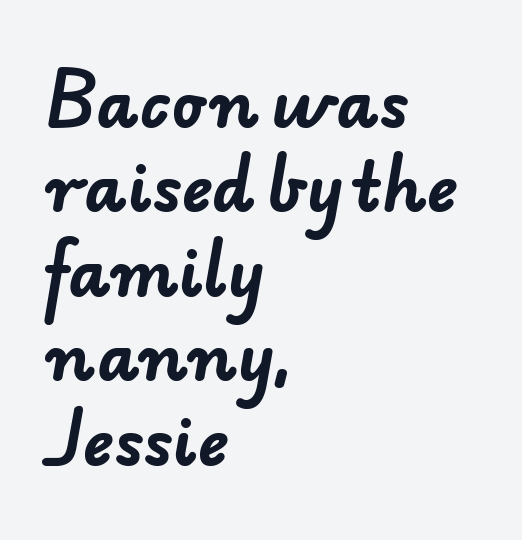
{"serif": "no", "bold": "yes", "weight": "bold", "width": "normal", "stroke_contrast": "low", "x_height": "small", "monospaced": "no", "underline": "no", "align": "left", "line_spacing": "normal", "line_spacing_ratio": 1.3, "letter_spacing": "normal", "letter_spacing_em": 0.0, "glyph_px": 65}
